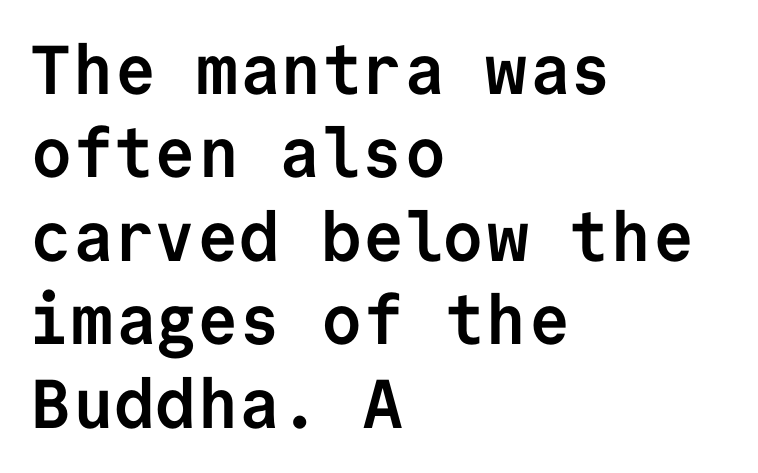
{"serif": "no", "italic": "no", "bold": "yes", "weight": "semibold", "width": "normal", "stroke_contrast": "low", "x_height": "medium", "monospaced": "yes", "underline": "no", "align": "left", "line_spacing_ratio": 1.21, "letter_spacing": "normal", "letter_spacing_em": 0.0, "glyph_px": 69}
